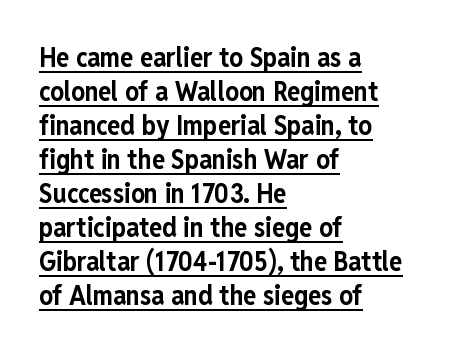
Q: Is the text bold? A: Yes.
Q: Is the text italic (slanted)? A: No, it is upright.
Q: Is the text underlined? A: Yes.
Q: How is the paragraph aligned? A: Left-aligned.
Q: Is the spacing between letters normal or unusually wide? A: Normal.
Q: Is the spacing between lines tight, normal or loose? A: Normal.
